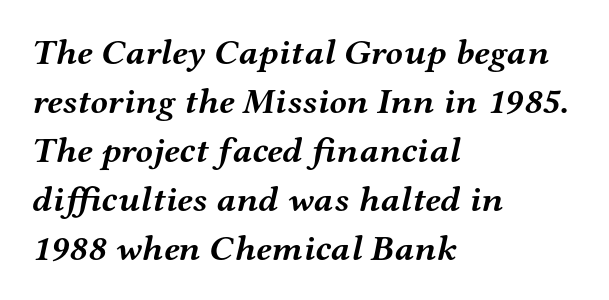
The image shows 36 px semibold, wide serif type, italic (leaning right); set left-aligned, normal line spacing (1.36x), normal letter spacing, not underlined; medium stroke contrast and a medium x-height.
